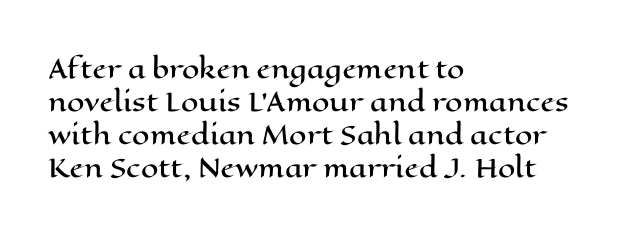
{"italic": "no", "underline": "no", "align": "left", "line_spacing": "normal", "line_spacing_ratio": 1.32, "letter_spacing": "normal", "letter_spacing_em": 0.0, "glyph_px": 25}
